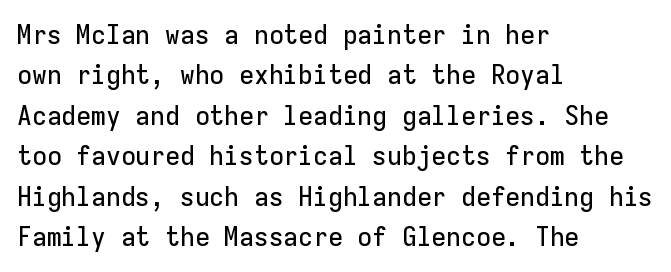
No italicization has been applied; the sample stays upright. This block has exactly the height ordinary leading produces. Students, note that the glyphs here touch the page at normal intervals. Typeset ragged right — the left edge is the straight one.
